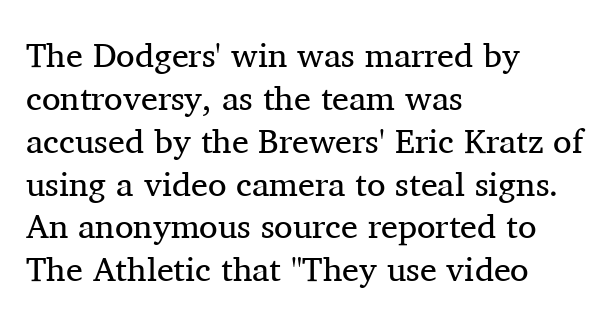
The image shows 34 px regular-weight serif type, upright; set left-aligned, normal line spacing (1.26x), normal letter spacing, not underlined; medium stroke contrast and a medium x-height.
